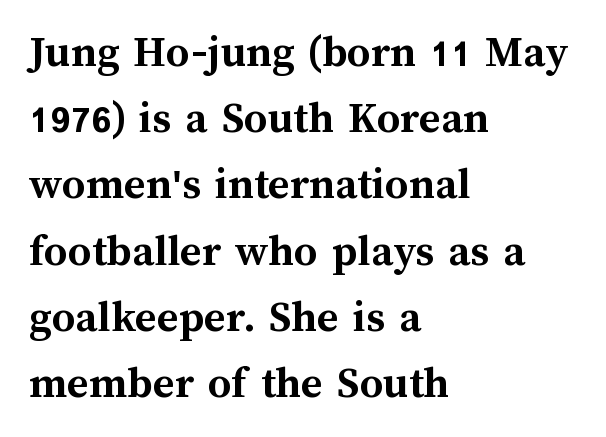
The image shows 46 px semibold type, upright; set left-aligned, normal line spacing (1.44x), normal letter spacing, not underlined; medium stroke contrast and a medium x-height.
